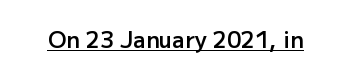
{"italic": "no", "bold": "semi", "underline": "yes", "letter_spacing": "normal", "letter_spacing_em": 0.0, "glyph_px": 22}
